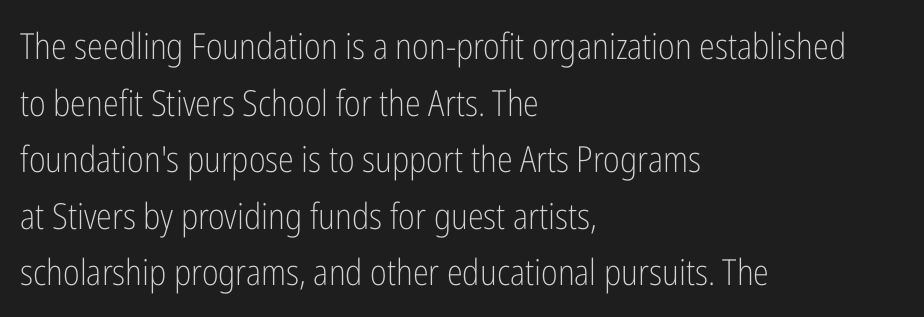
The image shows 36 px light, condensed sans-serif type, upright; set left-aligned, normal line spacing (1.57x), normal letter spacing, not underlined; low stroke contrast and a medium x-height.
